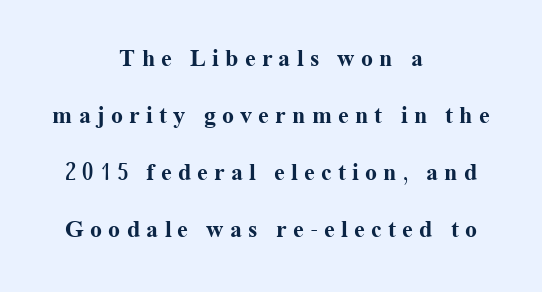
Is there much room between lines? Yes — plenty of vertical air separates them. Here the glyphs are tracked loosely, breaking word shapes into spaced letters. Lines of text with bare space underneath. Alignment: centered. Posture: vertical.
